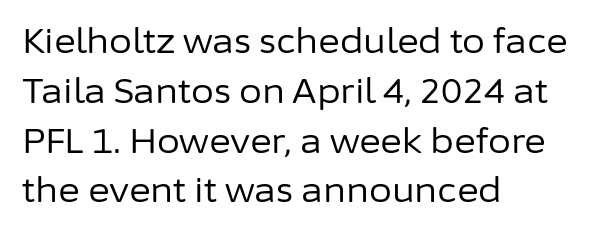
The image shows 33 px regular-weight sans-serif type, upright; set left-aligned, normal line spacing (1.51x), normal letter spacing, not underlined; low stroke contrast and a medium x-height.
